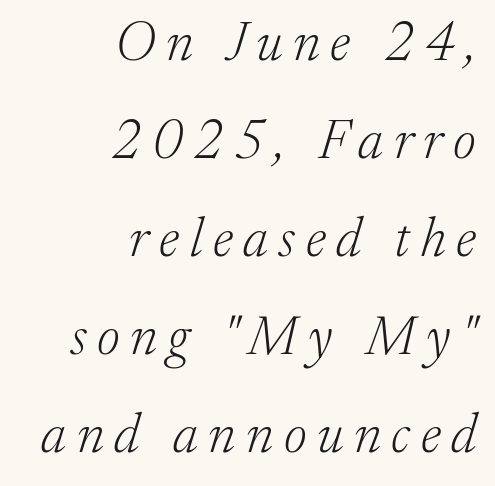
Q: Is the text bold? A: No.
Q: Is the text italic (slanted)? A: Yes, it leans right by about 17 degrees.
Q: Is the typeface a serif or a sans-serif typeface? A: Serif.
Q: Is the text underlined? A: No.
Q: How is the paragraph aligned? A: Right-aligned.
Q: Width (condensed, normal, or wide)? A: Normal.
Q: Stroke contrast? A: Low.
Q: x-height? A: Medium.
Q: Monospaced? A: No.
